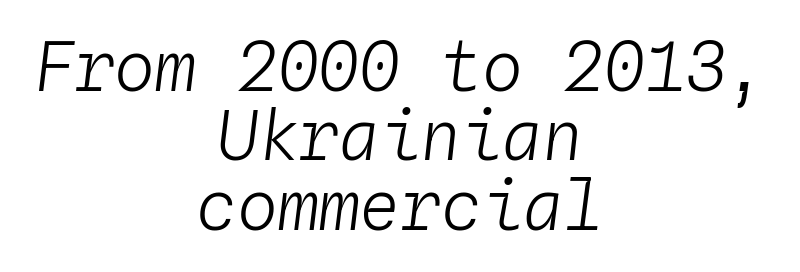
Q: Is the text bold? A: No.
Q: Is the text italic (slanted)? A: Yes, it leans right by about 4 degrees.
Q: Is the text underlined? A: No.
Q: How is the paragraph aligned? A: Centered.
Q: Is the spacing between letters normal or unusually wide? A: Normal.
Q: Is the spacing between lines tight, normal or loose? A: Tight.
Q: Width (condensed, normal, or wide)? A: Normal.
Q: Stroke contrast? A: Low.
Q: x-height? A: Medium.
Q: Monospaced? A: Yes.
